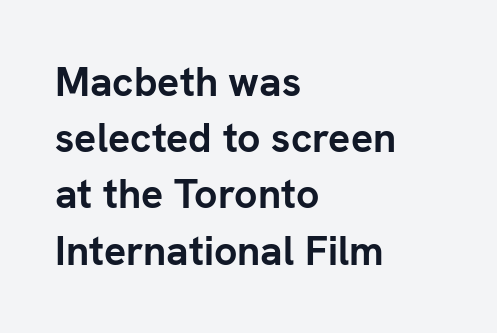
{"serif": "no", "italic": "no", "bold": "yes", "weight": "semibold", "width": "normal", "stroke_contrast": "low", "x_height": "medium", "monospaced": "no", "underline": "no", "align": "left", "line_spacing": "normal", "line_spacing_ratio": 1.37, "letter_spacing": "normal", "letter_spacing_em": 0.0, "glyph_px": 41}
